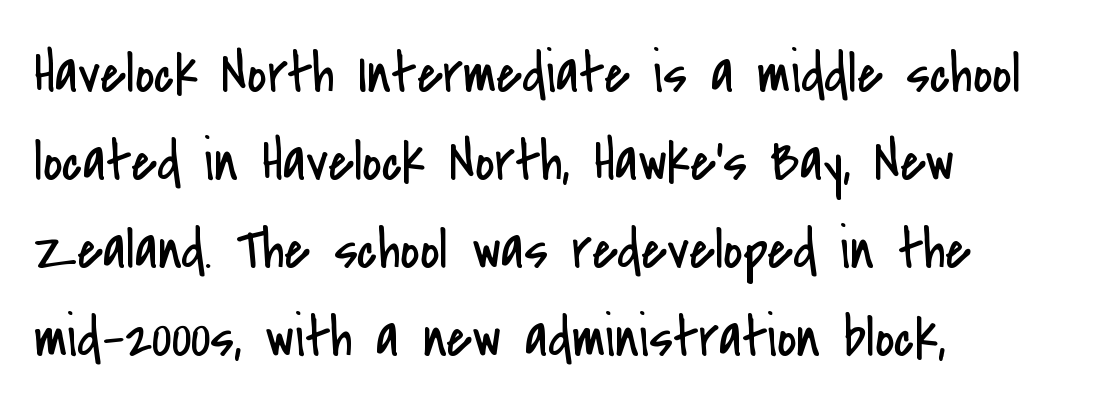
Summary of vertical rhythm: regular, with standard interline spacing. The type is set solid horizontally, with unmodified tracking. This sample has the flowing, uneven cadence of proportional lettering. Stroke mass is kept to a normal reading level or below.
